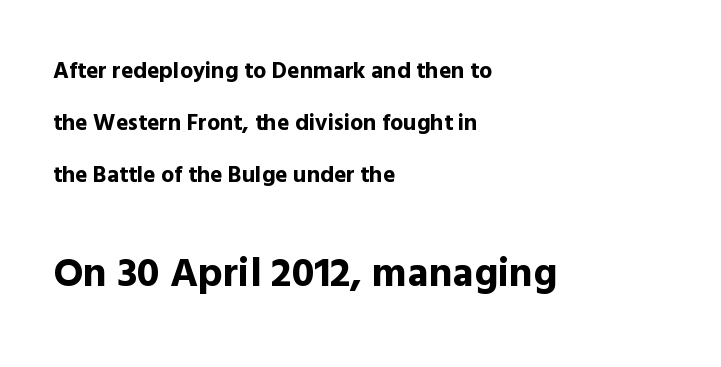
{"serif": "no", "italic": "no", "bold": "yes", "weight": "bold", "width": "normal", "x_height": "medium", "monospaced": "no", "underline": "no", "align": "left", "line_spacing": "loose", "line_spacing_ratio": 2.26, "letter_spacing": "normal", "letter_spacing_em": 0.0, "larger_block": "second", "size_ratio": 1.78, "glyph_px": 41}
